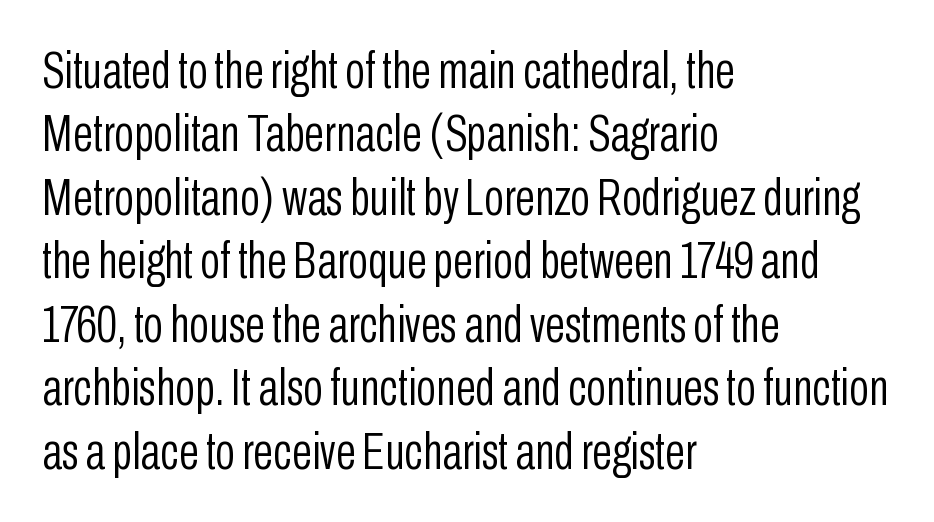
The image shows 52 px light, condensed sans-serif type, upright; set left-aligned, line spacing 1.22x, normal letter spacing, not underlined; low stroke contrast and a medium x-height.
